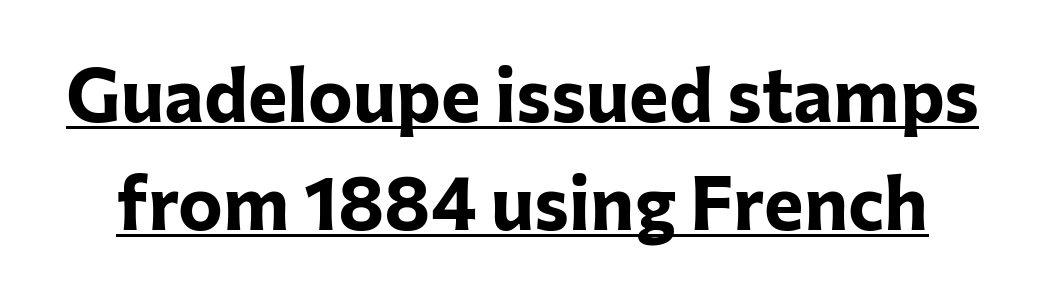
The image shows 75 px bold sans-serif type, upright; set normal line spacing (1.44x), normal letter spacing, underlined; low stroke contrast and a medium x-height.
